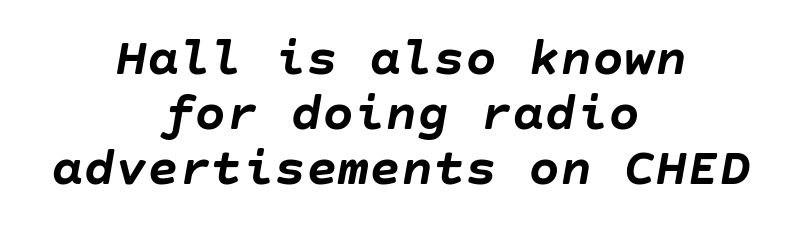
{"italic": "yes", "lean": "right", "slant_degrees": 10, "bold": "yes", "weight": "semibold", "width": "normal", "stroke_contrast": "low", "x_height": "large", "underline": "no", "align": "center", "line_spacing": "tight", "line_spacing_ratio": 1.04, "letter_spacing": "normal", "letter_spacing_em": 0.0, "glyph_px": 53}
